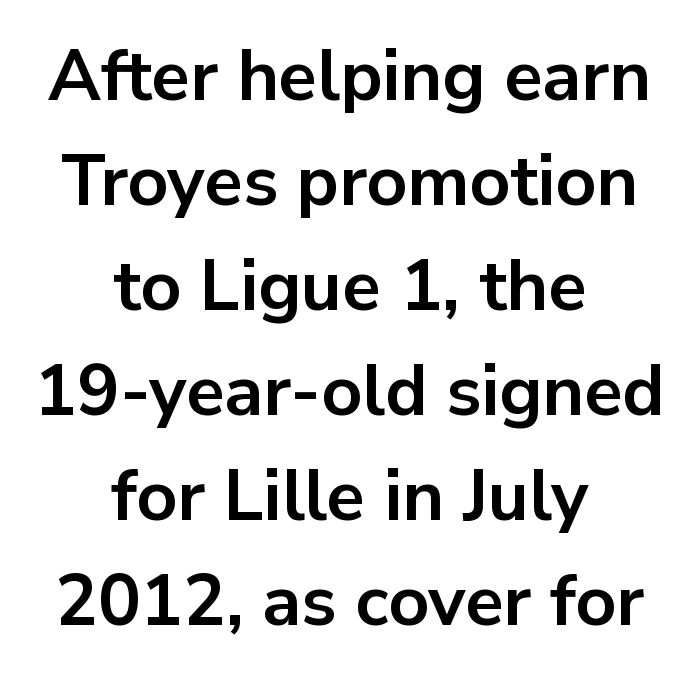
The image shows 71 px bold sans-serif type, upright; set centered, normal line spacing (1.48x), normal letter spacing, not underlined; low stroke contrast and a medium x-height.
